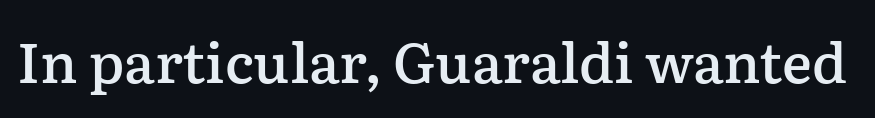
{"serif": "yes", "italic": "no", "bold": "semi", "weight": "semibold", "width": "normal", "stroke_contrast": "low", "x_height": "medium", "monospaced": "no", "underline": "no", "letter_spacing": "normal", "letter_spacing_em": 0.0, "glyph_px": 56}
